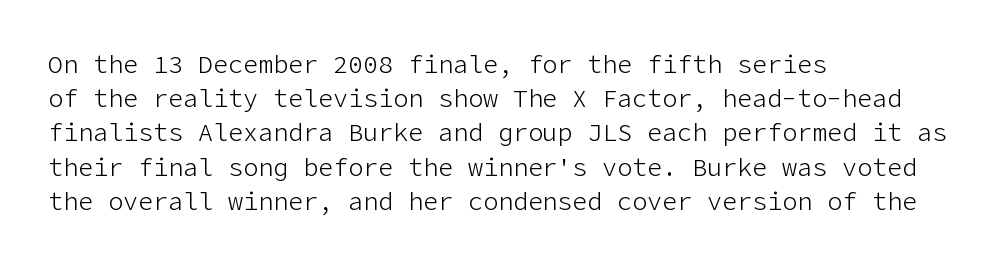
Q: Is the text bold? A: No.
Q: Is the text italic (slanted)? A: No, it is upright.
Q: Is the text underlined? A: No.
Q: How is the paragraph aligned? A: Left-aligned.
Q: Is the spacing between letters normal or unusually wide? A: Normal.
Q: Is the spacing between lines tight, normal or loose? A: Normal.
